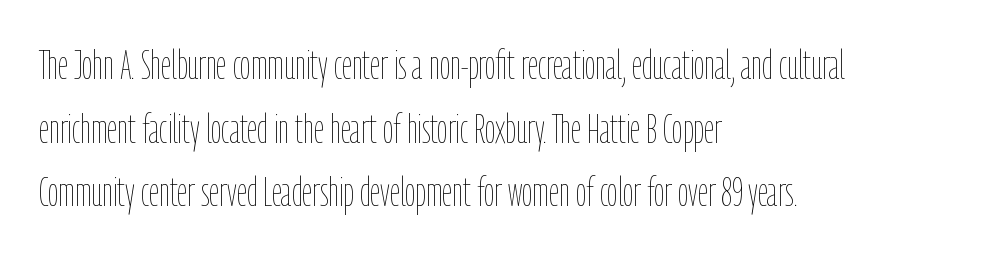
Interline gaps are of average width in this sample. Anything drawn beneath the words? Only blank space. The face used here is rendered with its standard letterfit. The face looks like a standard text weight, possibly lighter. Varying glyph widths throughout — classic text-font behaviour.
